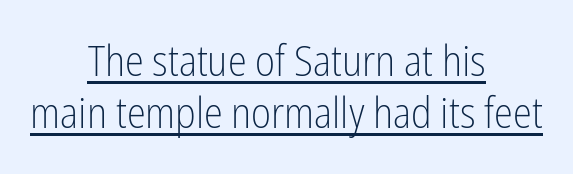
{"serif": "no", "italic": "no", "bold": "no", "weight": "light", "width": "condensed", "stroke_contrast": "low", "x_height": "medium", "monospaced": "no", "underline": "yes", "align": "center", "line_spacing_ratio": 1.21, "letter_spacing": "normal", "letter_spacing_em": 0.0, "glyph_px": 43}
